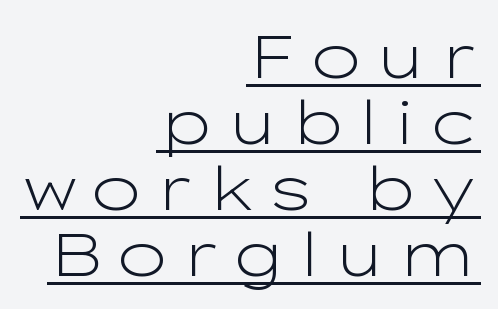
Q: Is the text bold? A: No.
Q: Is the text italic (slanted)? A: No, it is upright.
Q: Is the typeface a serif or a sans-serif typeface? A: Sans-serif.
Q: Is the text underlined? A: Yes.
Q: How is the paragraph aligned? A: Right-aligned.
Q: Is the spacing between lines tight, normal or loose? A: Tight.
Q: Width (condensed, normal, or wide)? A: Wide.
Q: Stroke contrast? A: Low.
Q: x-height? A: Medium.
Q: Monospaced? A: No.
